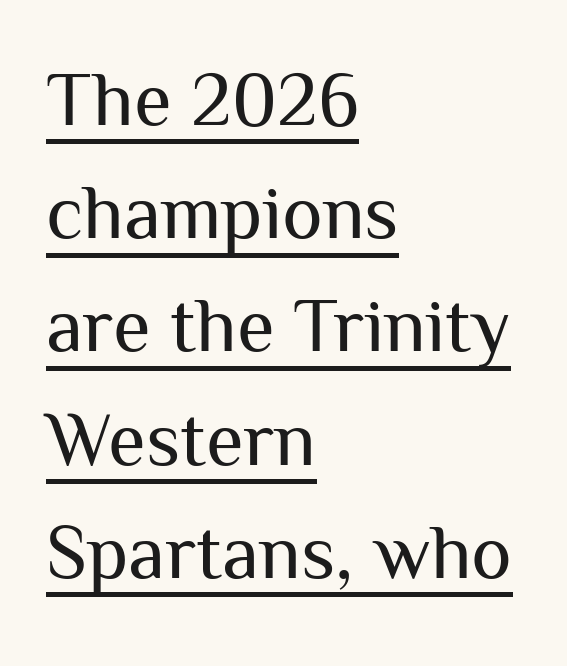
A rule runs beneath these lines of type. Ordinary non-slanted type is in use. The gaps between neighbouring characters are ordinary and unremarkable. Here the designer chose a conventional face with non-uniform glyph widths. Line beginnings align vertically; line endings do not.
